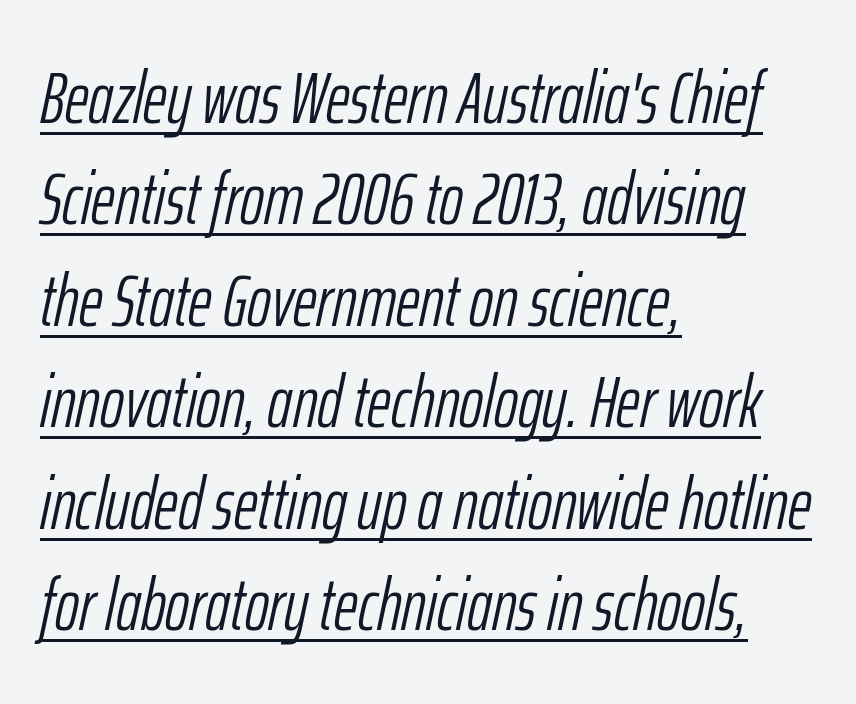
The image shows 73 px light, condensed type, italic (leaning right); set left-aligned, normal line spacing (1.39x), normal letter spacing, underlined; low stroke contrast and a medium x-height.
